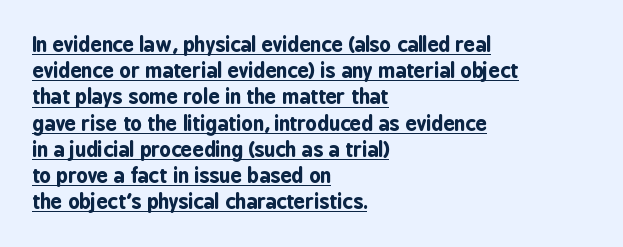
{"italic": "no", "bold": "yes", "underline": "yes", "align": "left", "line_spacing": "normal", "line_spacing_ratio": 1.31, "letter_spacing": "normal", "letter_spacing_em": 0.0, "glyph_px": 20}
